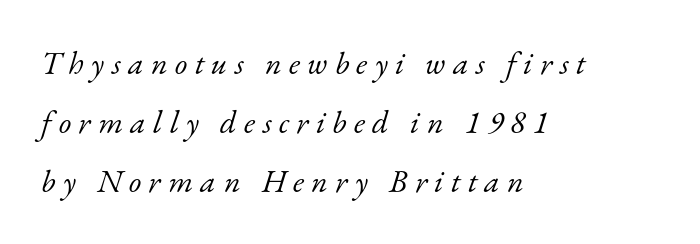
{"serif": "yes", "italic": "yes", "lean": "right", "slant_degrees": 17, "bold": "no", "weight": "light", "width": "normal", "stroke_contrast": "low", "x_height": "small", "monospaced": "no", "underline": "no", "align": "left", "line_spacing_ratio": 1.85, "letter_spacing": "wide", "letter_spacing_em": 0.23, "glyph_px": 32}
